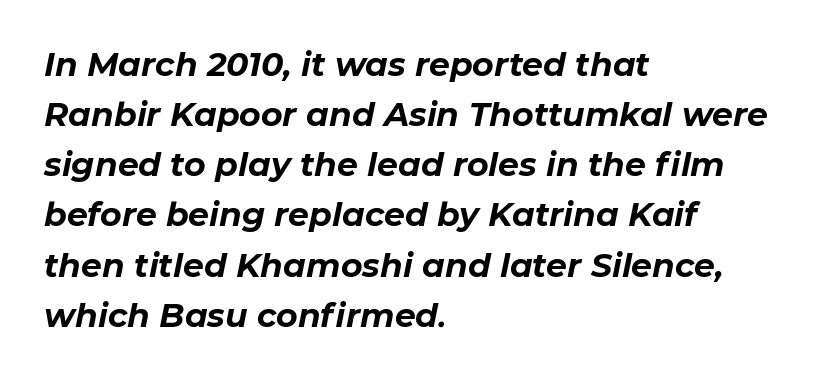
The image shows 33 px bold type, italic (leaning right); set left-aligned, normal line spacing (1.52x), normal letter spacing, not underlined; low stroke contrast and a medium x-height.
